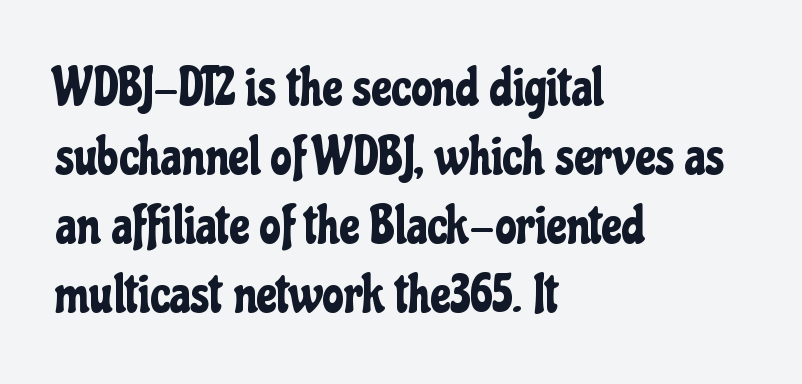
Letter spacing: default. The type family on display is of the sans-serif kind. Short and long lines alike share a common starting point at left. Check under the words: just untouched page. This sample keeps an unexceptional amount of space between lines. Varying glyph widths throughout — classic text-font behaviour.
